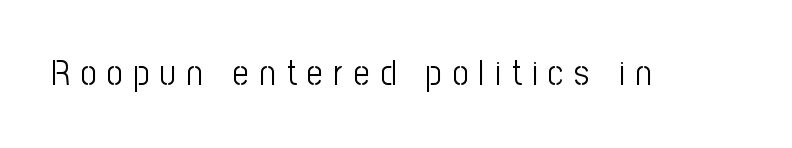
Q: Is the text bold? A: No.
Q: Is the text italic (slanted)? A: No, it is upright.
Q: Is the typeface a serif or a sans-serif typeface? A: Sans-serif.
Q: Is the text underlined? A: No.
Q: Is the spacing between letters normal or unusually wide? A: Unusually wide.
Q: Width (condensed, normal, or wide)? A: Condensed.
Q: Stroke contrast? A: Low.
Q: x-height? A: Medium.
Q: Monospaced? A: No.
